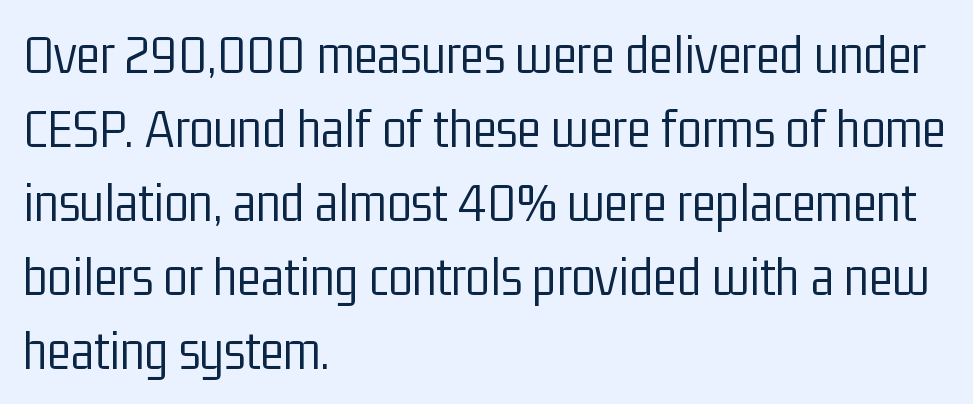
Q: Is the text bold? A: No.
Q: Is the text italic (slanted)? A: No, it is upright.
Q: Is the typeface a serif or a sans-serif typeface? A: Sans-serif.
Q: Is the text underlined? A: No.
Q: How is the paragraph aligned? A: Left-aligned.
Q: Is the spacing between letters normal or unusually wide? A: Normal.
Q: Is the spacing between lines tight, normal or loose? A: Normal.
Q: Width (condensed, normal, or wide)? A: Condensed.
Q: Stroke contrast? A: Low.
Q: x-height? A: Medium.
Q: Monospaced? A: No.
